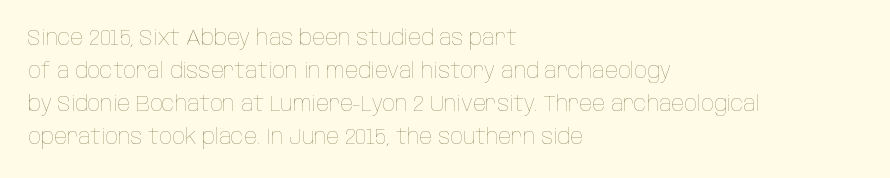
{"italic": "no", "bold": "no", "underline": "no", "align": "left", "line_spacing": "normal", "line_spacing_ratio": 1.57, "letter_spacing": "normal", "letter_spacing_em": 0.0, "glyph_px": 21}
